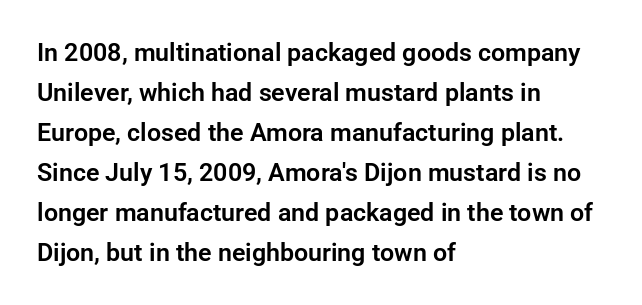
The image shows 25 px text type, upright; set left-aligned, normal line spacing (1.6x), normal letter spacing, not underlined.
